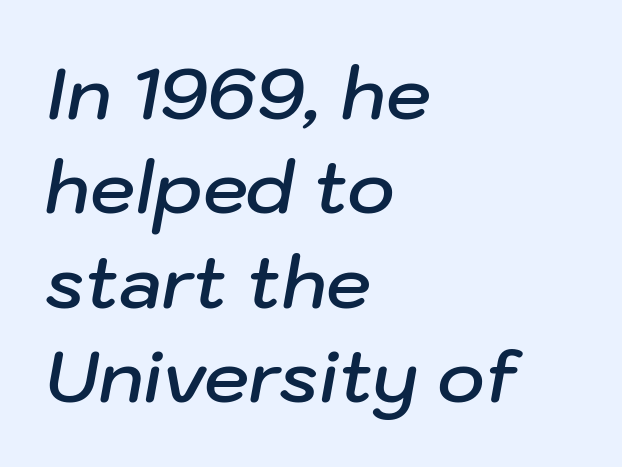
The image shows 72 px semibold type, italic (leaning right); set left-aligned, normal line spacing (1.31x), normal letter spacing, not underlined; low stroke contrast and a medium x-height.
